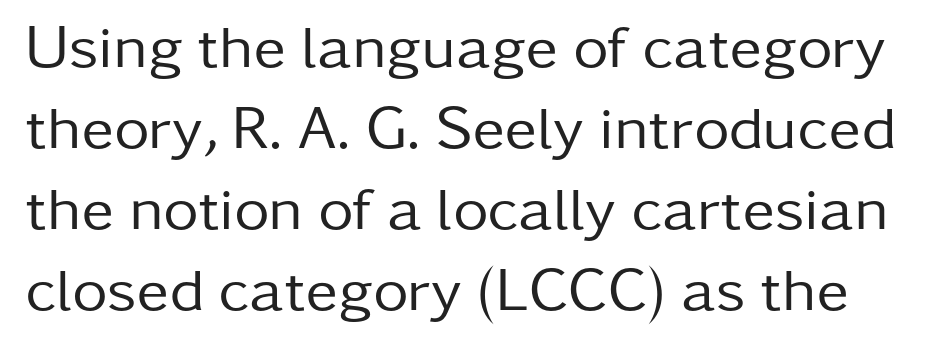
Q: Is the text bold? A: No.
Q: Is the text italic (slanted)? A: No, it is upright.
Q: Is the typeface a serif or a sans-serif typeface? A: Sans-serif.
Q: Is the text underlined? A: No.
Q: Is the spacing between letters normal or unusually wide? A: Normal.
Q: Is the spacing between lines tight, normal or loose? A: Normal.
Q: Width (condensed, normal, or wide)? A: Normal.
Q: Stroke contrast? A: Low.
Q: x-height? A: Medium.
Q: Monospaced? A: No.
